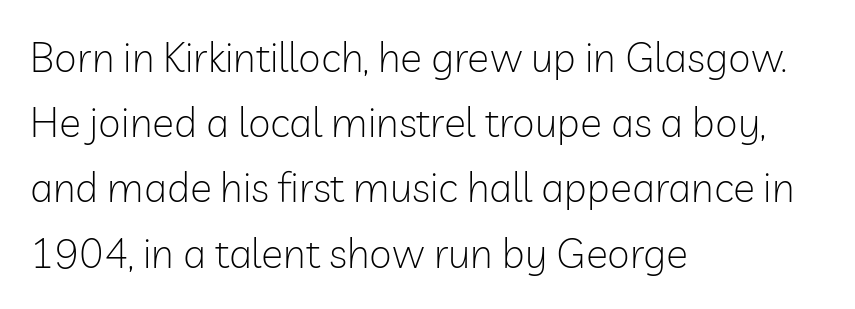
The type sits square on the baseline with zero lean. The glyphs are unaccompanied by any horizontal stroke below them. The weight tops out at a normal text grade. Visually the block forms a straight wall on the left and a jagged coastline on the right. A typesetter would call this zero additional tracking.
